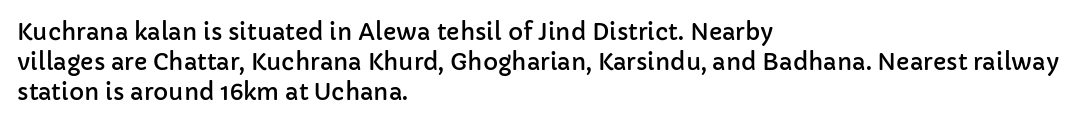
Q: Is the text italic (slanted)? A: No, it is upright.
Q: Is the text underlined? A: No.
Q: How is the paragraph aligned? A: Left-aligned.
Q: Is the spacing between letters normal or unusually wide? A: Normal.
Q: Is the spacing between lines tight, normal or loose? A: Normal.
